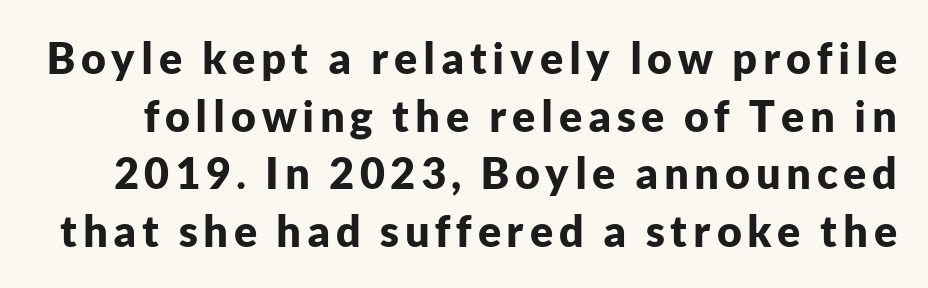
The image shows 43 px bold sans-serif type, upright; set normal line spacing (1.34x), not underlined; low stroke contrast and a medium x-height.
